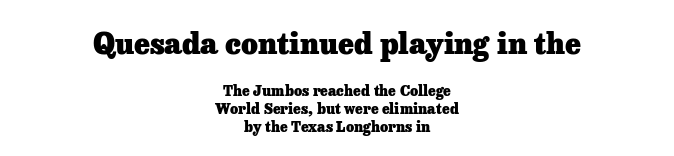
The image shows 29 px heavy serif type, upright; set centered, normal line spacing (1.3x), normal letter spacing, not underlined; the first (top) block is 2.07x larger; low stroke contrast and a medium x-height.
